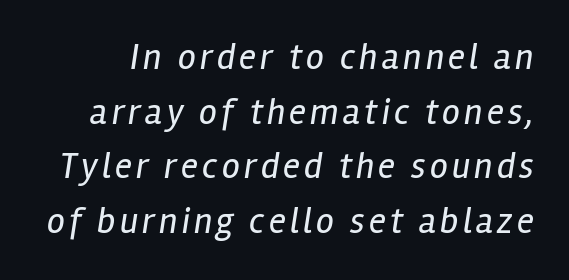
The image shows 36 px regular-weight, condensed type, italic (leaning right); set normal line spacing (1.52x), not underlined; low stroke contrast and a medium x-height.
